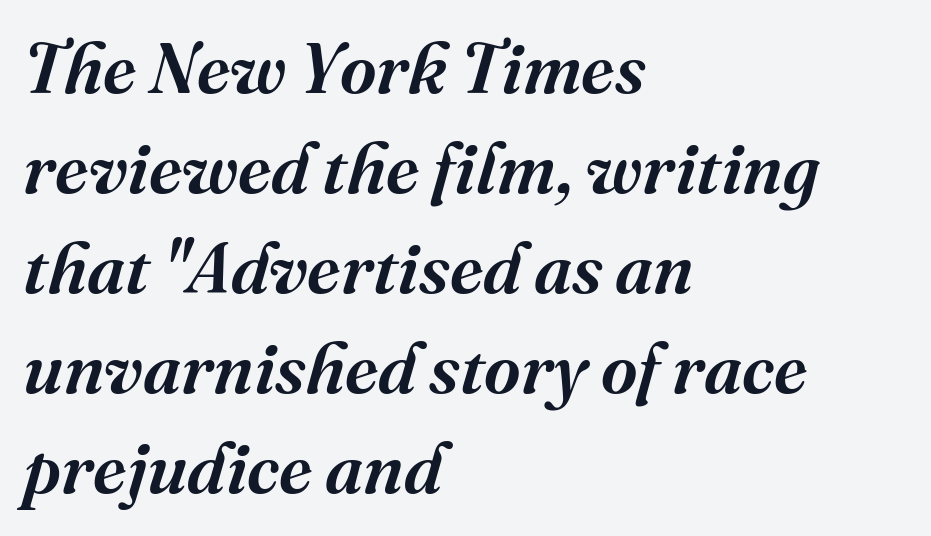
{"serif": "yes", "italic": "yes", "lean": "right", "slant_degrees": 16, "bold": "semi", "weight": "semibold", "width": "normal", "stroke_contrast": "medium", "x_height": "medium", "monospaced": "no", "underline": "no", "align": "left", "line_spacing": "normal", "line_spacing_ratio": 1.41, "letter_spacing": "normal", "letter_spacing_em": 0.0, "glyph_px": 71}
